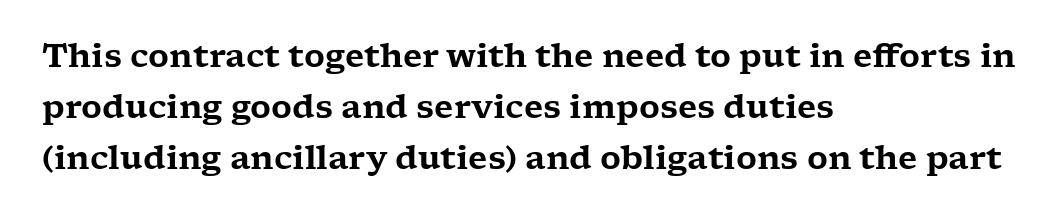
The image shows 32 px wide serif type, upright; set left-aligned, normal line spacing (1.6x), normal letter spacing, not underlined; low stroke contrast and a medium x-height.
